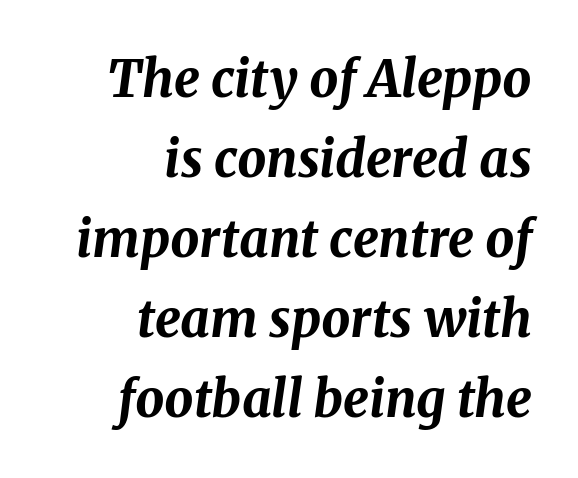
Q: Is the text bold? A: Yes.
Q: Is the text italic (slanted)? A: Yes, it leans right by about 8 degrees.
Q: Is the text underlined? A: No.
Q: How is the paragraph aligned? A: Right-aligned.
Q: Is the spacing between letters normal or unusually wide? A: Normal.
Q: Is the spacing between lines tight, normal or loose? A: Normal.
Q: Width (condensed, normal, or wide)? A: Normal.
Q: Stroke contrast? A: Medium.
Q: x-height? A: Medium.
Q: Monospaced? A: No.
